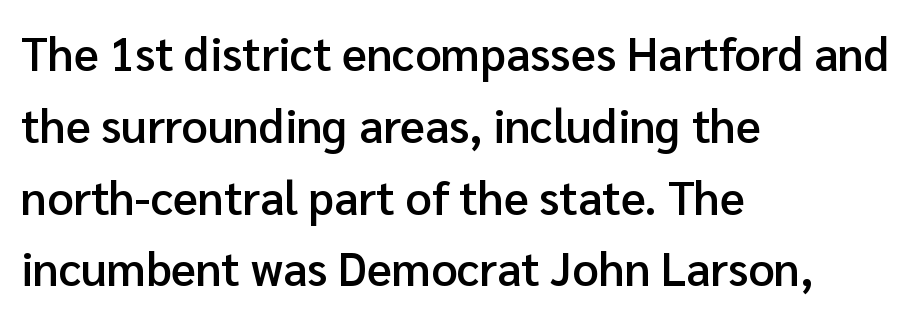
Q: Is the text bold? A: Semi-bold.
Q: Is the text italic (slanted)? A: No, it is upright.
Q: Is the typeface a serif or a sans-serif typeface? A: Sans-serif.
Q: Is the text underlined? A: No.
Q: How is the paragraph aligned? A: Left-aligned.
Q: Is the spacing between letters normal or unusually wide? A: Normal.
Q: Is the spacing between lines tight, normal or loose? A: Normal.
Q: Width (condensed, normal, or wide)? A: Normal.
Q: Stroke contrast? A: Low.
Q: x-height? A: Medium.
Q: Monospaced? A: No.
